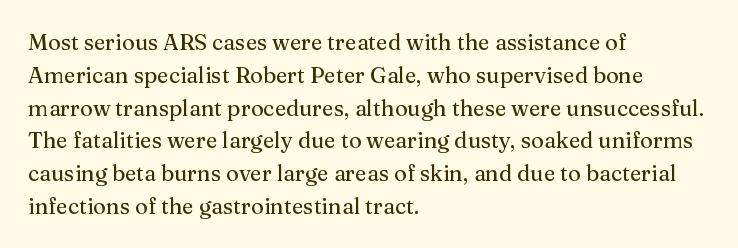
The image shows 22 px text type, upright; set left-aligned, normal line spacing (1.49x), normal letter spacing, not underlined.
